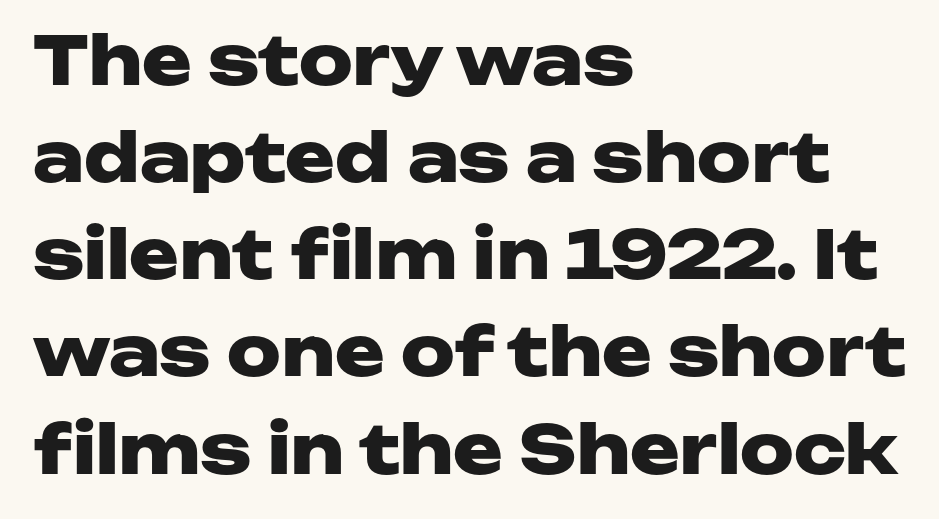
The image shows 67 px heavy, wide sans-serif type, upright; set left-aligned, normal line spacing (1.45x), normal letter spacing, not underlined; low stroke contrast and a medium x-height.
